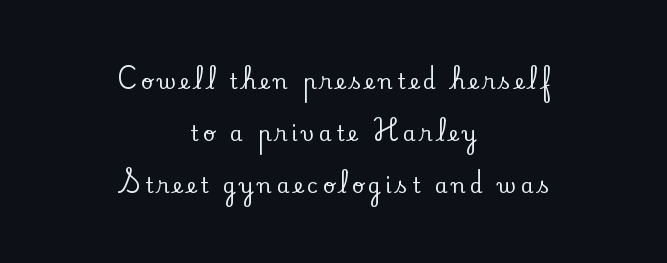
The image shows 21 px text type, upright; set centered, loose line spacing (2.48x), unusually wide letter spacing (+0.2 em), not underlined.
